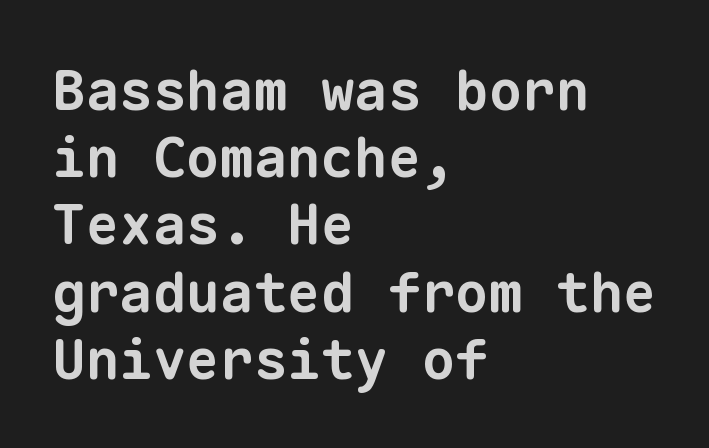
The image shows 56 px bold sans-serif type, monospaced; set left-aligned, line spacing 1.2x, normal letter spacing, not underlined; low stroke contrast and a medium x-height.
